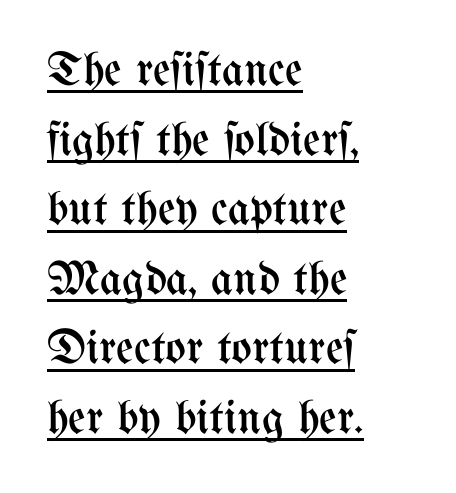
Do the characters align in a grid? No, the font is proportional. What stands out about the letter spacing? Nothing — it is the standard amount. Short and long lines alike share a common starting point at left. Do the letters lean? They stand straight.
